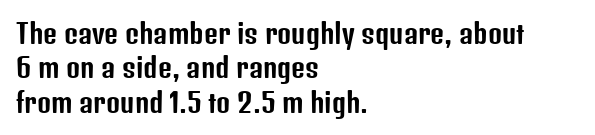
Q: Is the text italic (slanted)? A: No, it is upright.
Q: Is the text underlined? A: No.
Q: How is the paragraph aligned? A: Left-aligned.
Q: Is the spacing between letters normal or unusually wide? A: Normal.
Q: Is the spacing between lines tight, normal or loose? A: Normal.
